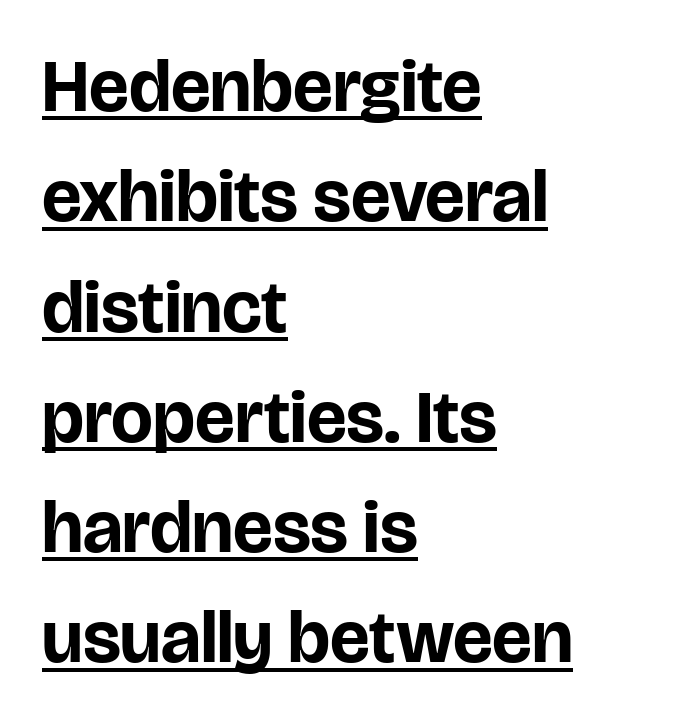
Posture: upright roman. The designer went with a sans here, leaving each stem footless. A typesetter would call this leading conventional body-copy spacing. Is this a fixed-width face? No — the glyphs have proportional, varying widths. The rag falls on the right side of this text block. Weight check: bold — yes, fully.
